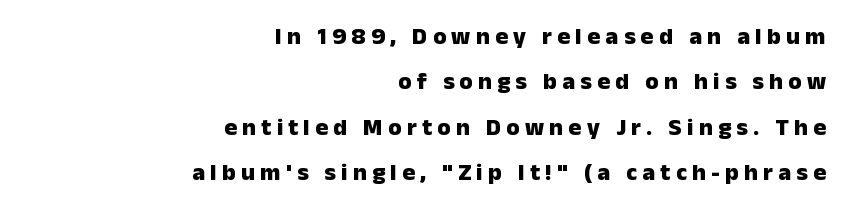
{"italic": "no", "bold": "yes", "underline": "no", "align": "right", "line_spacing_ratio": 1.89, "letter_spacing": "wide", "letter_spacing_em": 0.22, "glyph_px": 24}
